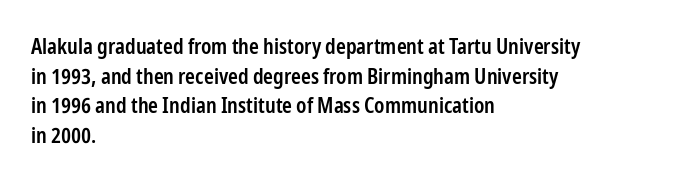
{"italic": "no", "bold": "semi", "underline": "no", "align": "left", "line_spacing": "normal", "line_spacing_ratio": 1.41, "letter_spacing": "normal", "letter_spacing_em": 0.0, "glyph_px": 21}
